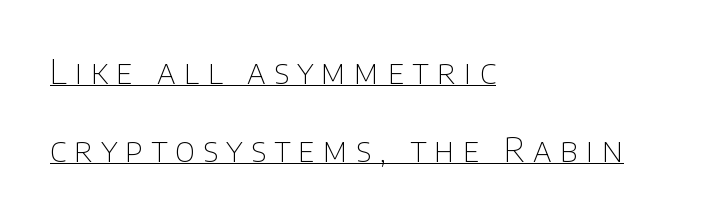
Q: Is the text bold? A: No.
Q: Is the text italic (slanted)? A: No, it is upright.
Q: Is the typeface a serif or a sans-serif typeface? A: Sans-serif.
Q: Is the text underlined? A: Yes.
Q: How is the paragraph aligned? A: Left-aligned.
Q: Is the spacing between letters normal or unusually wide? A: Unusually wide.
Q: Is the spacing between lines tight, normal or loose? A: Loose.
Q: Width (condensed, normal, or wide)? A: Normal.
Q: Stroke contrast? A: Low.
Q: x-height? A: Large.
Q: Monospaced? A: No.
